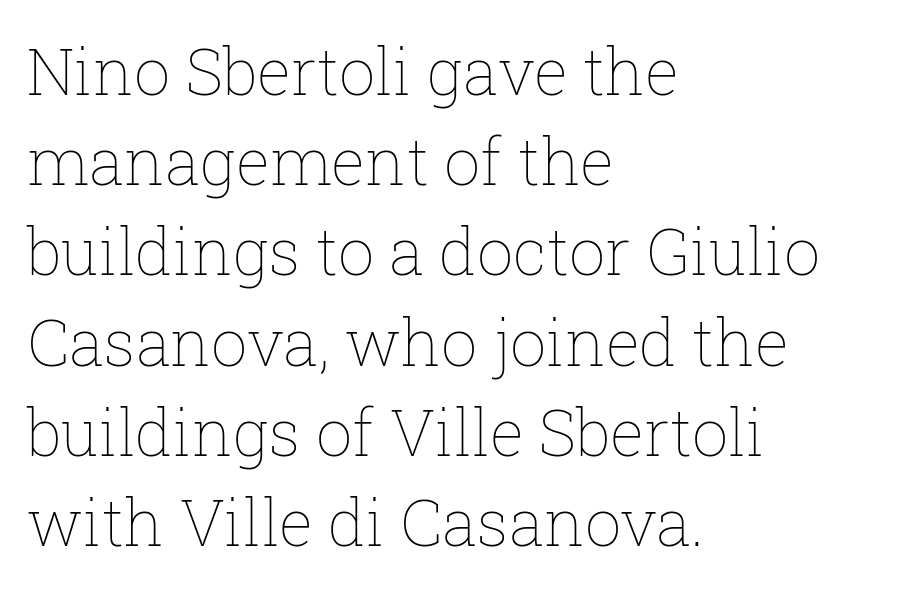
Q: Is the text bold? A: No.
Q: Is the text italic (slanted)? A: No, it is upright.
Q: Is the text underlined? A: No.
Q: How is the paragraph aligned? A: Left-aligned.
Q: Is the spacing between letters normal or unusually wide? A: Normal.
Q: Is the spacing between lines tight, normal or loose? A: Normal.
Q: Width (condensed, normal, or wide)? A: Normal.
Q: Stroke contrast? A: Low.
Q: x-height? A: Medium.
Q: Monospaced? A: No.
